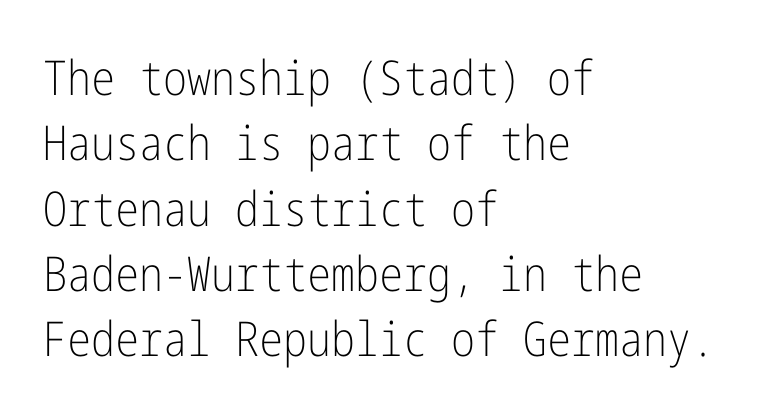
The image shows 48 px light, condensed sans-serif type, upright; set left-aligned, normal line spacing (1.36x), normal letter spacing, not underlined; low stroke contrast and a medium x-height.
